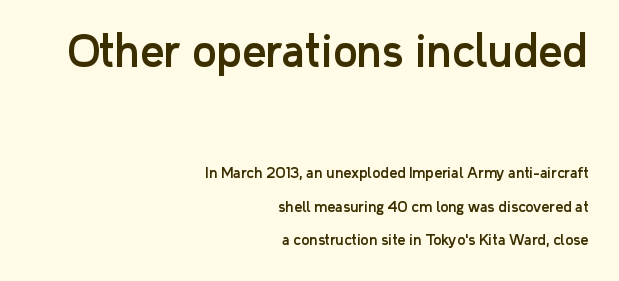
{"serif": "no", "italic": "no", "width": "normal", "stroke_contrast": "low", "x_height": "medium", "monospaced": "no", "underline": "no", "align": "right", "line_spacing": "loose", "line_spacing_ratio": 2.41, "letter_spacing": "normal", "letter_spacing_em": 0.0, "larger_block": "first", "size_ratio": 3.0, "glyph_px": 42}
